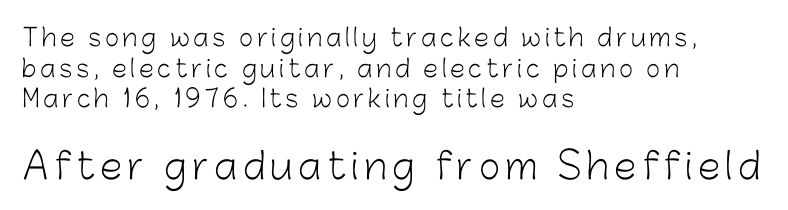
The image shows 36 px light sans-serif type, upright; set left-aligned, normal line spacing (1.28x), not underlined; the second (bottom) block is 1.5x larger; low stroke contrast and a medium x-height.
